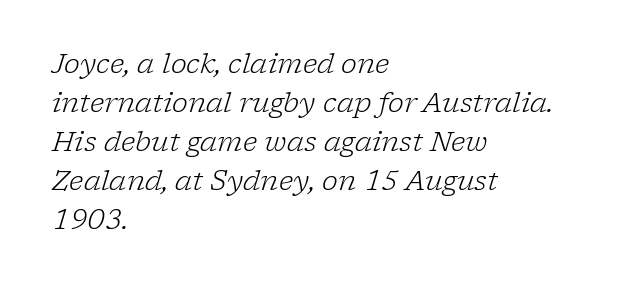
{"italic": "yes", "lean": "right", "slant_degrees": 17, "bold": "no", "underline": "no", "align": "left", "line_spacing": "normal", "line_spacing_ratio": 1.44, "letter_spacing": "normal", "letter_spacing_em": 0.0, "glyph_px": 27}
